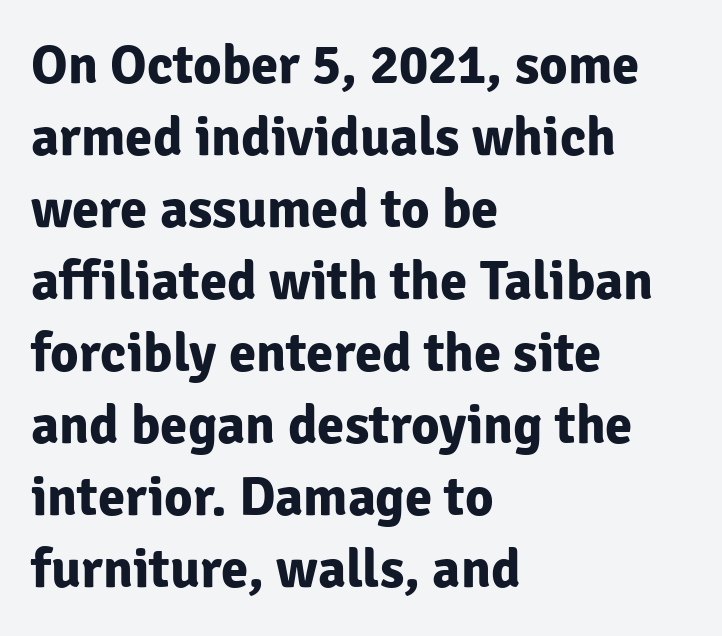
{"serif": "no", "italic": "no", "bold": "yes", "weight": "bold", "width": "normal", "stroke_contrast": "low", "x_height": "medium", "monospaced": "no", "underline": "no", "align": "left", "line_spacing": "normal", "line_spacing_ratio": 1.31, "letter_spacing": "normal", "letter_spacing_em": 0.0, "glyph_px": 55}
